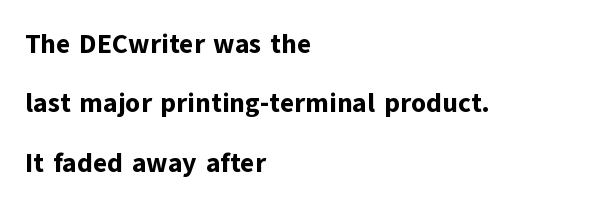
{"italic": "no", "bold": "yes", "underline": "no", "align": "left", "line_spacing": "loose", "line_spacing_ratio": 2.2, "letter_spacing": "normal", "letter_spacing_em": 0.0, "glyph_px": 27}
